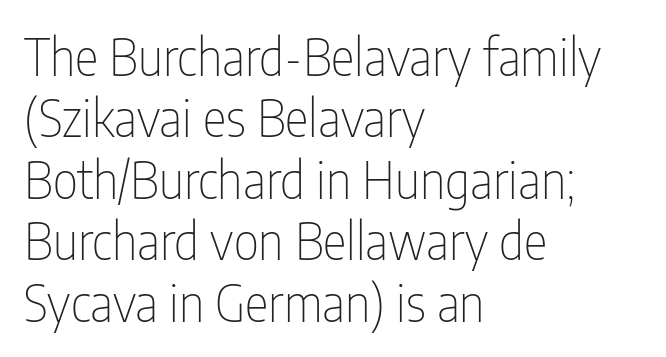
The image shows 50 px thin, condensed sans-serif type, upright; set left-aligned, line spacing 1.23x, normal letter spacing, not underlined; low stroke contrast and a medium x-height.
